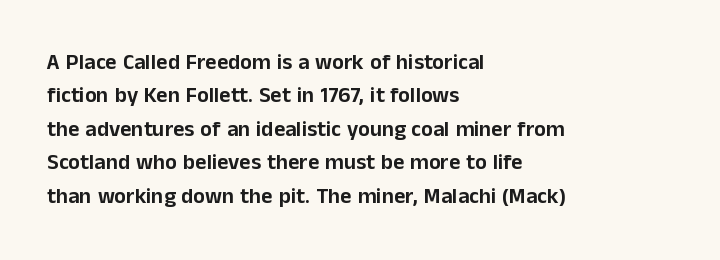
Q: Is the text italic (slanted)? A: No, it is upright.
Q: Is the text underlined? A: No.
Q: How is the paragraph aligned? A: Left-aligned.
Q: Is the spacing between letters normal or unusually wide? A: Normal.
Q: Is the spacing between lines tight, normal or loose? A: Normal.
